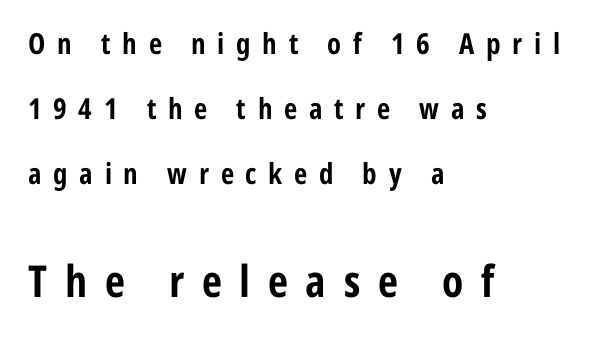
The image shows 44 px bold, condensed sans-serif type, upright; set left-aligned, loose line spacing (2.24x), unusually wide letter spacing (+0.4 em), not underlined; the second (bottom) block is 1.52x larger; low stroke contrast and a medium x-height.
